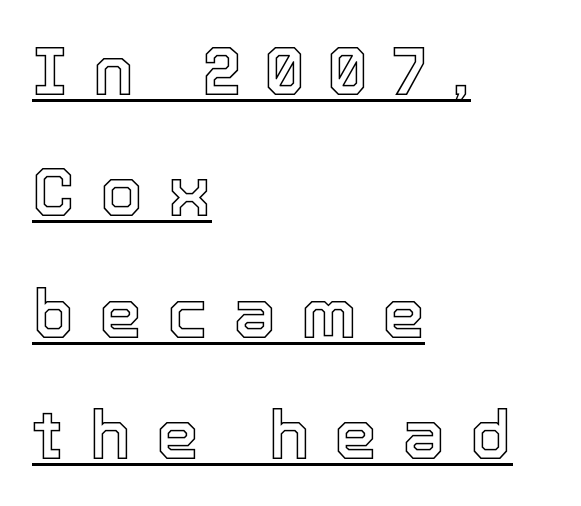
The typesetter chose a ragged-right arrangement here. These lines are rendered in a variable-pitch font. Honestly, the letter spacing is so wide it's the main thing you notice. Posture: upright roman. The glyphs are accompanied by a horizontal stroke just below them.
